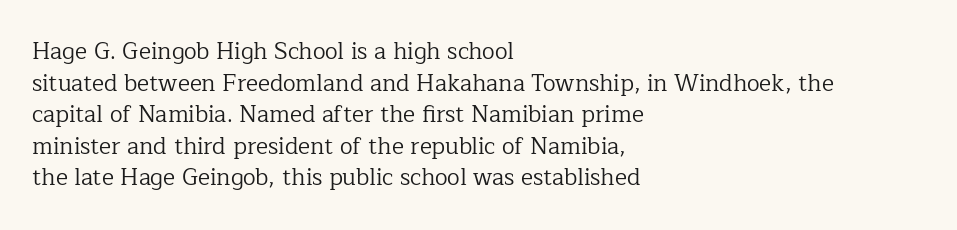
The strokes are not fattened; the text isn't bold. Beneath every word, the page is bare. Every row of glyphs begins at an identical x-position on the left. In terms of posture, this sample is upright.
